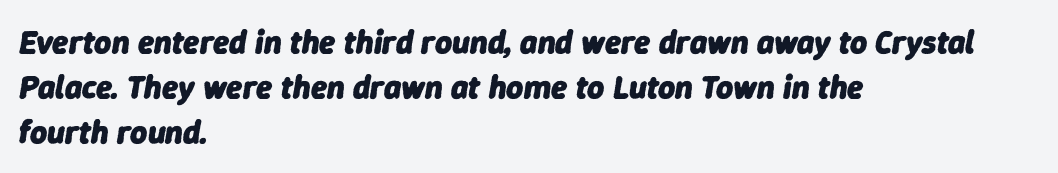
Q: Is the text bold? A: Yes.
Q: Is the text italic (slanted)? A: Yes, it leans right by about 9 degrees.
Q: Is the text underlined? A: No.
Q: How is the paragraph aligned? A: Left-aligned.
Q: Is the spacing between letters normal or unusually wide? A: Normal.
Q: Is the spacing between lines tight, normal or loose? A: Normal.
Q: Width (condensed, normal, or wide)? A: Normal.
Q: Stroke contrast? A: Low.
Q: x-height? A: Medium.
Q: Monospaced? A: No.
